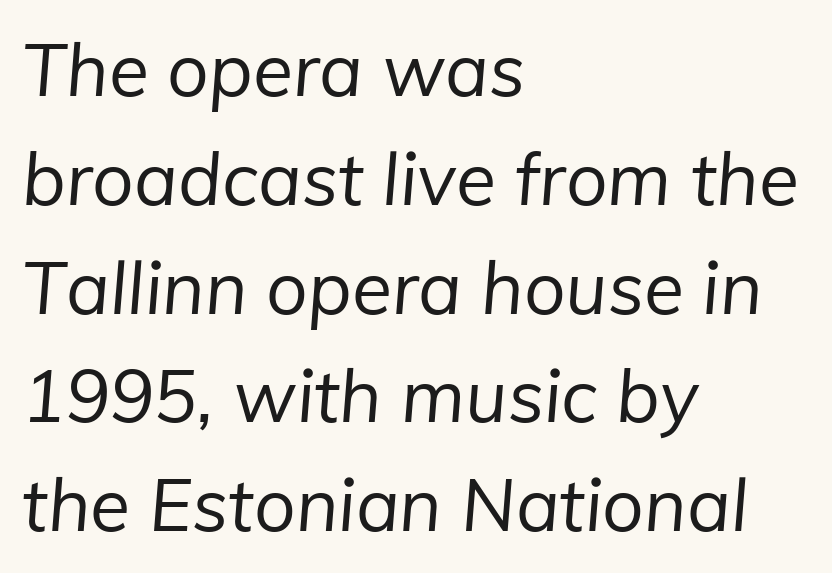
Anything drawn beneath the words? Only blank space. This rendering employs a face without finishing strokes, i.e., a sans-serif. Alignment: flush left. Compared with typical body copy, the letter spacing here is the same. Each new line begins a customary step beneath the previous one.
